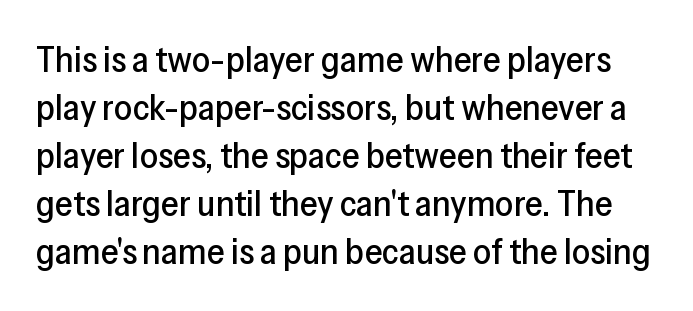
Q: Is the text italic (slanted)? A: No, it is upright.
Q: Is the typeface a serif or a sans-serif typeface? A: Sans-serif.
Q: Is the text underlined? A: No.
Q: Is the spacing between letters normal or unusually wide? A: Normal.
Q: Is the spacing between lines tight, normal or loose? A: Normal.
Q: Width (condensed, normal, or wide)? A: Normal.
Q: Stroke contrast? A: Low.
Q: x-height? A: Medium.
Q: Monospaced? A: No.
